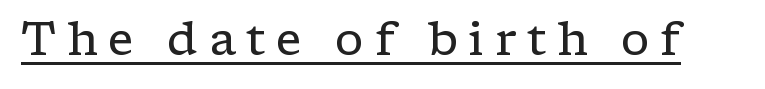
Q: Is the text bold? A: No.
Q: Is the text italic (slanted)? A: No, it is upright.
Q: Is the typeface a serif or a sans-serif typeface? A: Serif.
Q: Is the text underlined? A: Yes.
Q: Is the spacing between letters normal or unusually wide? A: Unusually wide.
Q: Width (condensed, normal, or wide)? A: Wide.
Q: Stroke contrast? A: Low.
Q: x-height? A: Medium.
Q: Monospaced? A: No.
